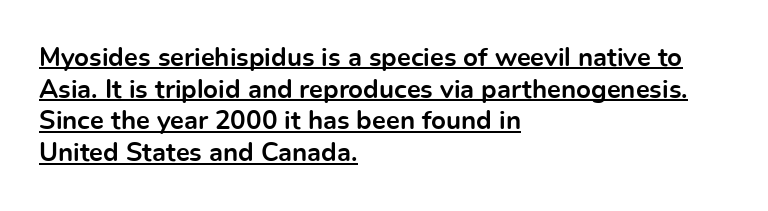
The image shows 26 px bold type, upright; set left-aligned, line spacing 1.22x, normal letter spacing, underlined.
